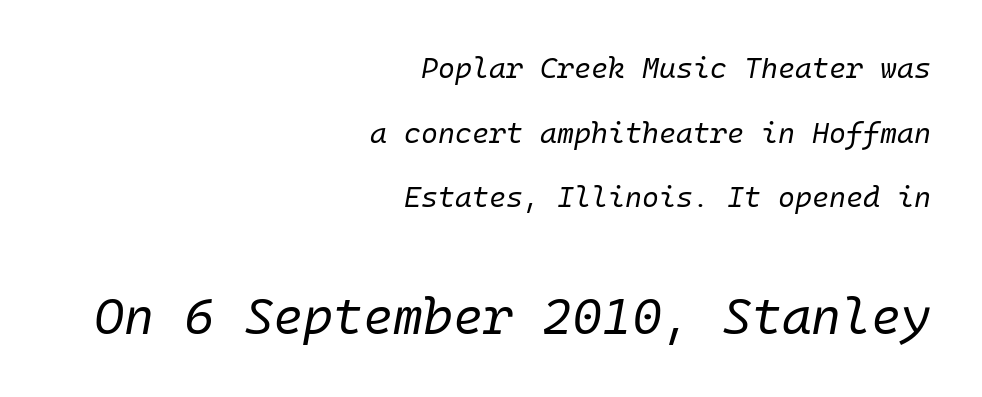
{"italic": "yes", "lean": "right", "slant_degrees": 10, "bold": "no", "weight": "regular", "width": "normal", "stroke_contrast": "low", "x_height": "medium", "underline": "no", "align": "right", "line_spacing": "loose", "line_spacing_ratio": 2.23, "letter_spacing": "normal", "letter_spacing_em": 0.0, "larger_block": "second", "size_ratio": 1.76, "glyph_px": 51}
